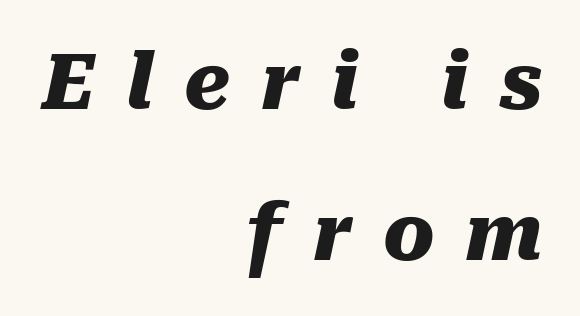
Alignment: flush right. The specimen reads as italic at a glance. The tracking reads as deliberately expanded to a designer's eye. Spacing verdict: proportional, widths tailored to each character. The block of text is sparse from top to bottom, with ample space between rows. A bare baseline throughout the passage.
